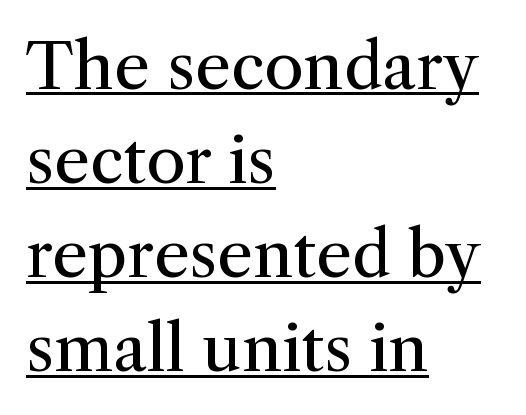
The image shows 64 px regular-weight serif type, upright; set left-aligned, normal line spacing (1.47x), normal letter spacing, underlined; medium stroke contrast and a medium x-height.
